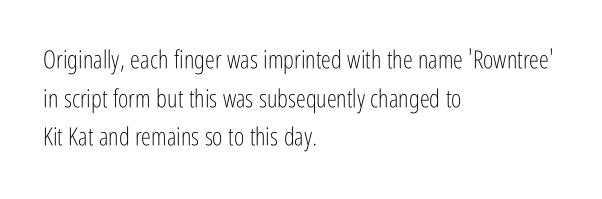
Q: Is the text bold? A: No.
Q: Is the text italic (slanted)? A: No, it is upright.
Q: Is the text underlined? A: No.
Q: How is the paragraph aligned? A: Left-aligned.
Q: Is the spacing between letters normal or unusually wide? A: Normal.
Q: Is the spacing between lines tight, normal or loose? A: Normal.
